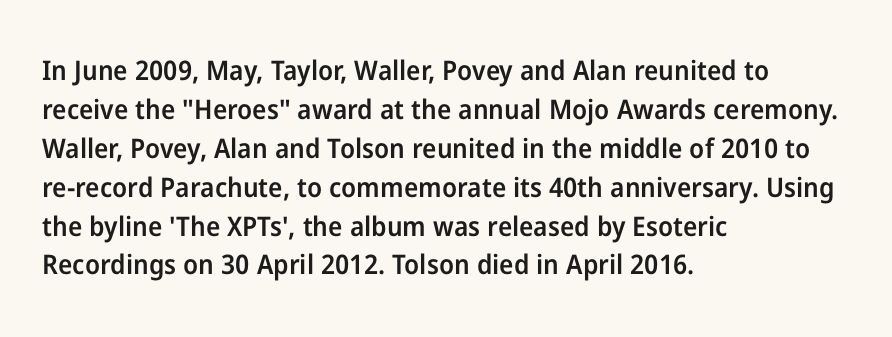
Q: Is the text bold? A: Semi-bold.
Q: Is the text italic (slanted)? A: No, it is upright.
Q: Is the text underlined? A: No.
Q: How is the paragraph aligned? A: Left-aligned.
Q: Is the spacing between letters normal or unusually wide? A: Normal.
Q: Is the spacing between lines tight, normal or loose? A: Normal.
